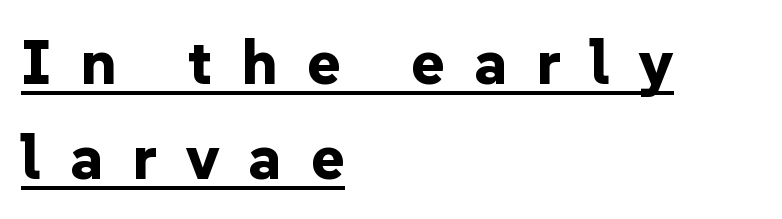
In terms of weight, the rendering is a true, heavy bold. Casual observation: everything's shoved over to the left. A roman cut, with each character standing at attention. The font family rendered here belongs to the sans-serif group.
